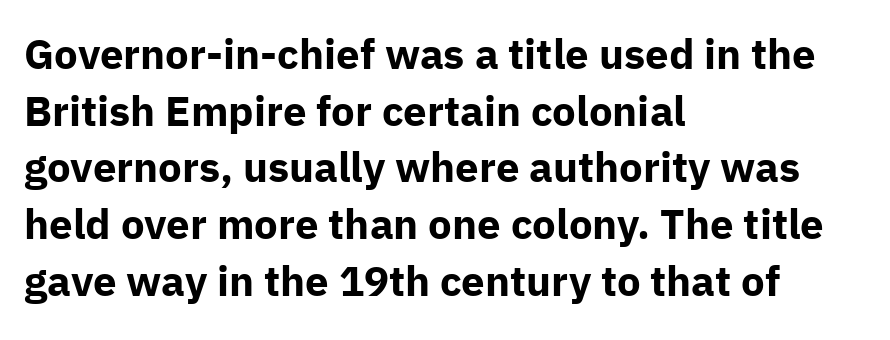
{"serif": "no", "italic": "no", "bold": "yes", "weight": "bold", "width": "normal", "stroke_contrast": "low", "x_height": "medium", "monospaced": "no", "underline": "no", "align": "left", "line_spacing": "normal", "line_spacing_ratio": 1.35, "letter_spacing": "normal", "letter_spacing_em": 0.0, "glyph_px": 42}
